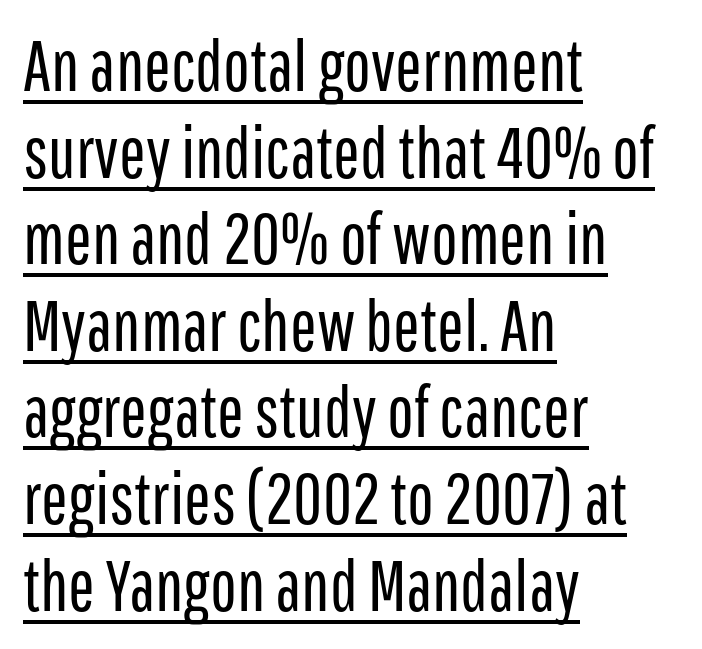
Q: Is the text bold? A: No.
Q: Is the text italic (slanted)? A: No, it is upright.
Q: Is the typeface a serif or a sans-serif typeface? A: Sans-serif.
Q: Is the text underlined? A: Yes.
Q: How is the paragraph aligned? A: Left-aligned.
Q: Is the spacing between letters normal or unusually wide? A: Normal.
Q: Width (condensed, normal, or wide)? A: Condensed.
Q: Stroke contrast? A: Low.
Q: x-height? A: Medium.
Q: Monospaced? A: No.
